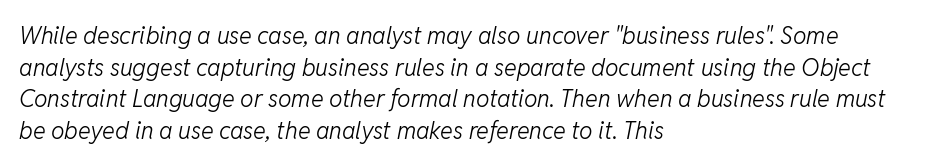
The text block is weighted toward the left margin, trailing off unevenly rightward. The zone under the glyphs is completely vacant. The letters sit at their default tracking, neither squeezed nor spread. Notice how descenders clear the ascenders below comfortably — that's standard leading. The characters are drawn with everyday or finer stroke widths.
